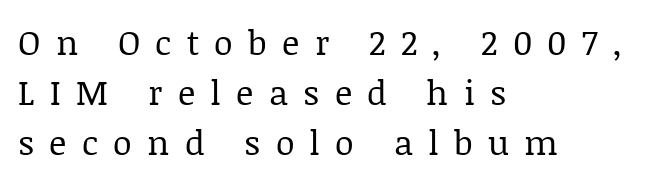
{"serif": "yes", "italic": "no", "bold": "no", "weight": "regular", "width": "normal", "stroke_contrast": "low", "x_height": "large", "monospaced": "no", "underline": "no", "align": "left", "line_spacing": "normal", "line_spacing_ratio": 1.47, "letter_spacing": "wide", "letter_spacing_em": 0.45, "glyph_px": 34}
